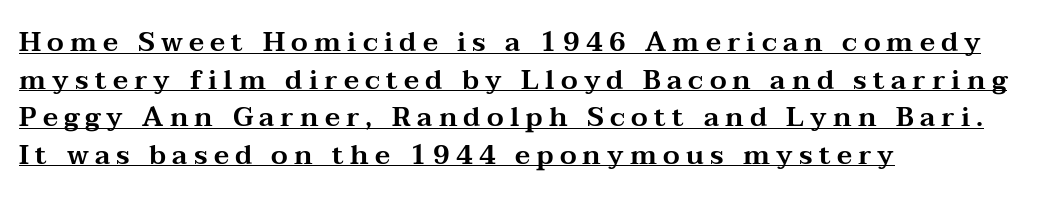
The image shows 27 px text type, upright; set left-aligned, normal line spacing (1.39x), unusually wide letter spacing (+0.23 em), underlined.
